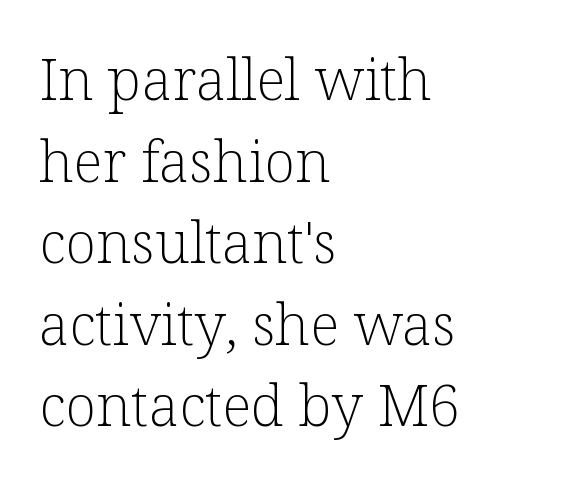
{"serif": "yes", "italic": "no", "bold": "no", "weight": "light", "width": "normal", "stroke_contrast": "low", "x_height": "medium", "monospaced": "no", "underline": "no", "align": "left", "line_spacing": "normal", "line_spacing_ratio": 1.43, "letter_spacing": "normal", "letter_spacing_em": 0.0, "glyph_px": 57}
